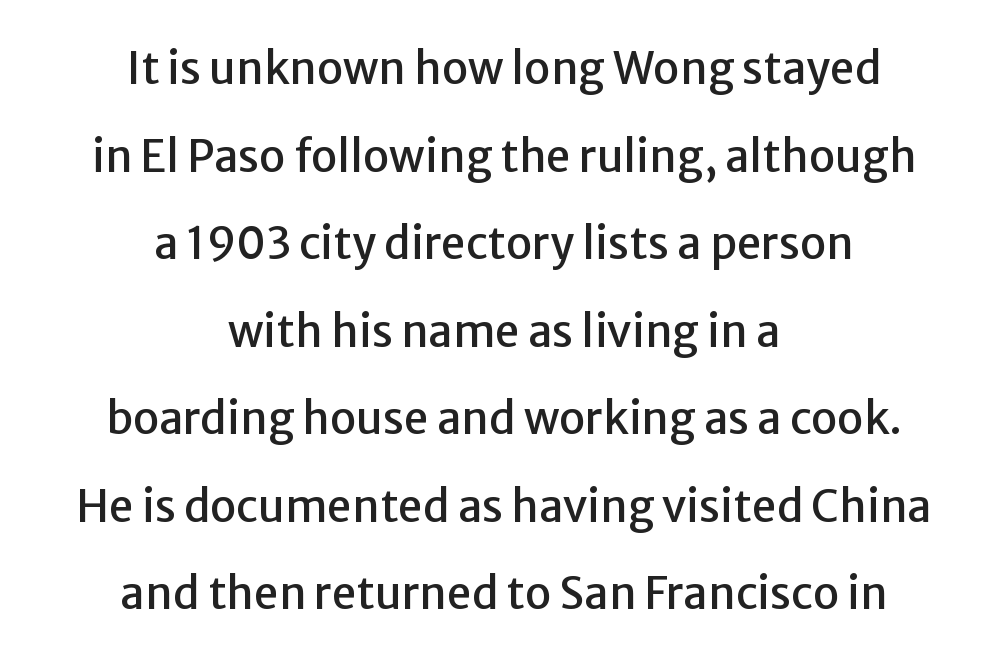
{"serif": "no", "italic": "no", "width": "normal", "stroke_contrast": "low", "x_height": "medium", "monospaced": "no", "underline": "no", "align": "center", "line_spacing": "loose", "line_spacing_ratio": 1.99, "letter_spacing": "normal", "letter_spacing_em": 0.0, "glyph_px": 44}
